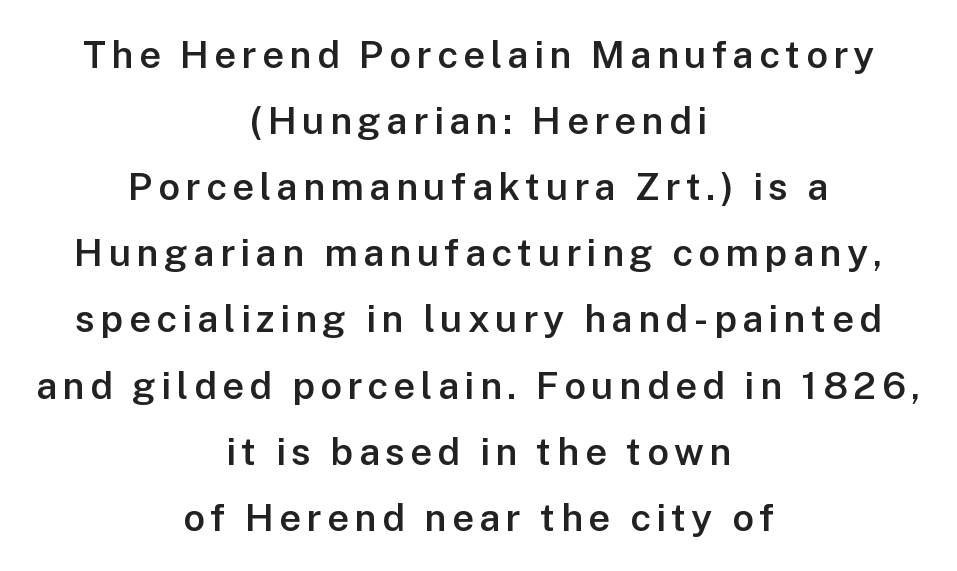
{"serif": "no", "italic": "no", "bold": "semi", "weight": "semibold", "width": "normal", "stroke_contrast": "low", "x_height": "medium", "monospaced": "no", "underline": "no", "align": "center", "line_spacing_ratio": 1.74, "glyph_px": 38}
